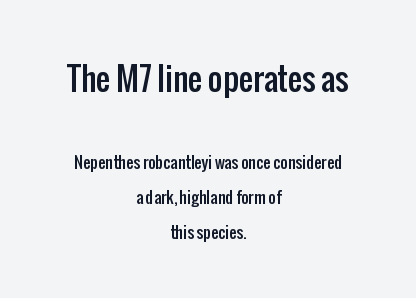
{"serif": "no", "italic": "no", "width": "condensed", "stroke_contrast": "low", "x_height": "medium", "monospaced": "no", "underline": "no", "align": "center", "line_spacing": "loose", "line_spacing_ratio": 2.19, "letter_spacing": "normal", "letter_spacing_em": 0.0, "larger_block": "first", "size_ratio": 2.0, "glyph_px": 32}
